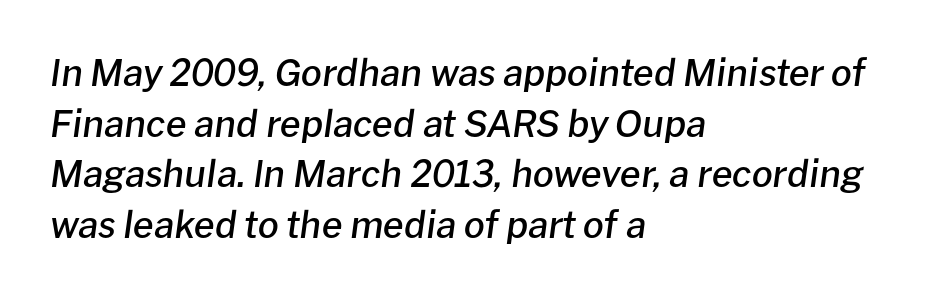
Does the copy run flush right? No — it runs flush left. Check under the words: just untouched page. Students, observe: this is what conventionally led text looks like. Here the designer chose a conventional face with non-uniform glyph widths. Italic? Definitely — the glyphs are oblique. The passage shown is semibold, sitting just below true bold.
